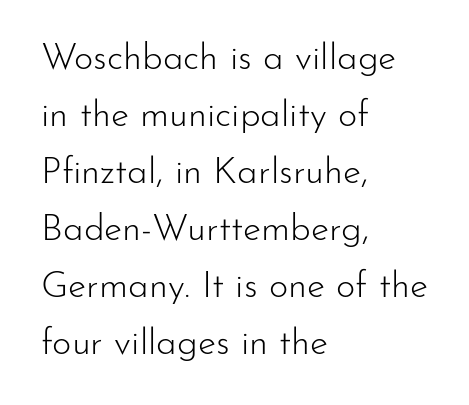
Q: Is the text bold? A: No.
Q: Is the text italic (slanted)? A: No, it is upright.
Q: Is the typeface a serif or a sans-serif typeface? A: Sans-serif.
Q: Is the text underlined? A: No.
Q: How is the paragraph aligned? A: Left-aligned.
Q: Is the spacing between letters normal or unusually wide? A: Normal.
Q: Is the spacing between lines tight, normal or loose? A: Normal.
Q: Width (condensed, normal, or wide)? A: Normal.
Q: Stroke contrast? A: Low.
Q: x-height? A: Small.
Q: Monospaced? A: No.
